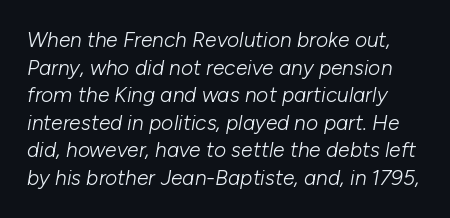
The image shows 21 px text type, italic (leaning right); set normal line spacing (1.31x), normal letter spacing, not underlined.
